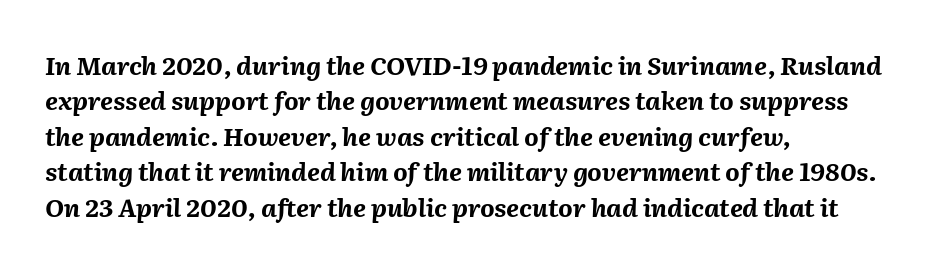
The image shows 25 px bold type, italic (leaning right); set left-aligned, normal line spacing (1.42x), normal letter spacing, not underlined.
